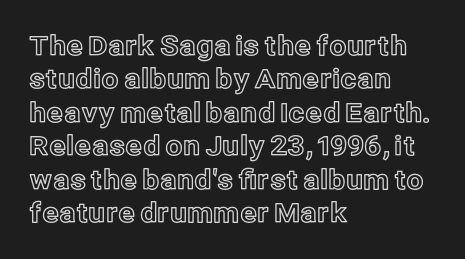
{"italic": "no", "underline": "no", "align": "left", "line_spacing_ratio": 1.24, "letter_spacing": "normal", "letter_spacing_em": 0.0, "glyph_px": 27}
